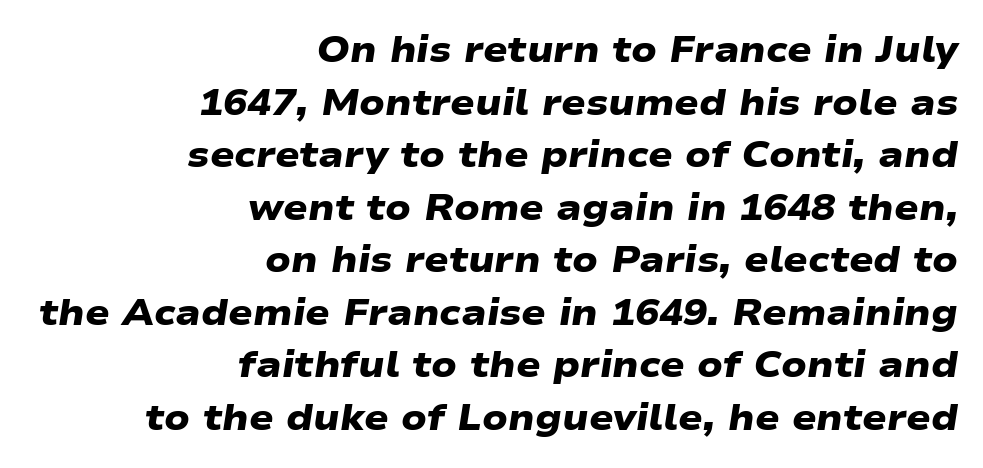
All the whitespace from short lines collects on the left. The designer left line spacing at the default. Between one letter and the next there's only the usual sliver of space. The face used here is a sans, in the tradition of grotesques and geometrics.
